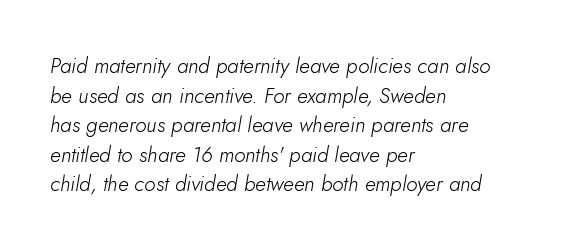
{"italic": "yes", "lean": "right", "slant_degrees": 5, "bold": "no", "underline": "no", "align": "left", "line_spacing": "normal", "line_spacing_ratio": 1.41, "letter_spacing": "normal", "letter_spacing_em": 0.0, "glyph_px": 21}
